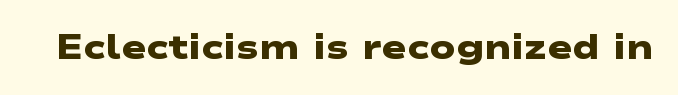
{"serif": "no", "bold": "yes", "weight": "heavy", "width": "wide", "stroke_contrast": "low", "x_height": "medium", "monospaced": "no", "underline": "no", "letter_spacing": "normal", "letter_spacing_em": 0.0, "glyph_px": 34}
